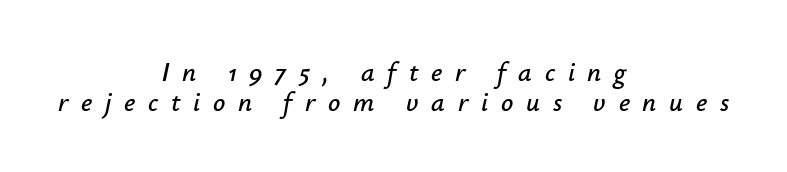
The image shows 27 px text type, italic (leaning right); set centered, tight line spacing (1.12x), unusually wide letter spacing (+0.47 em), not underlined.
